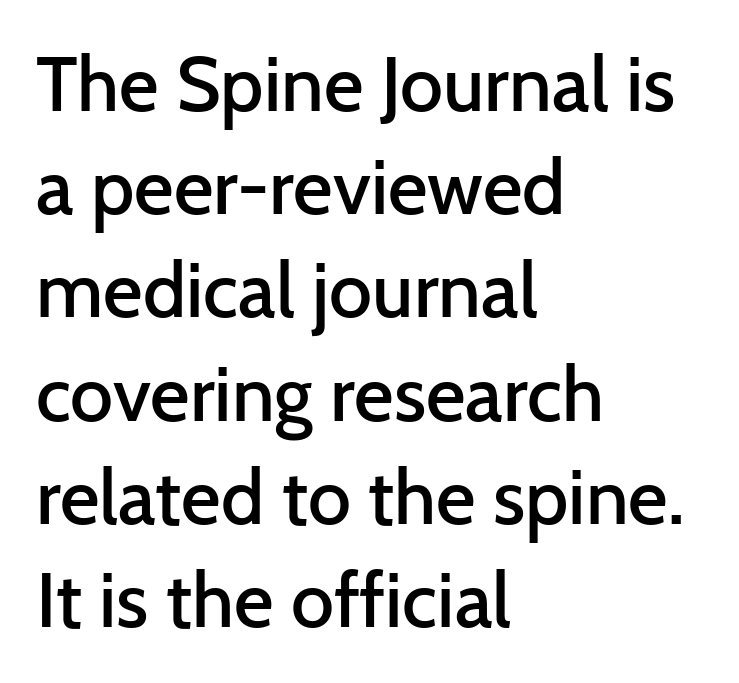
The image shows 77 px semibold sans-serif type, upright; set left-aligned, normal line spacing (1.34x), normal letter spacing, not underlined; low stroke contrast and a medium x-height.
